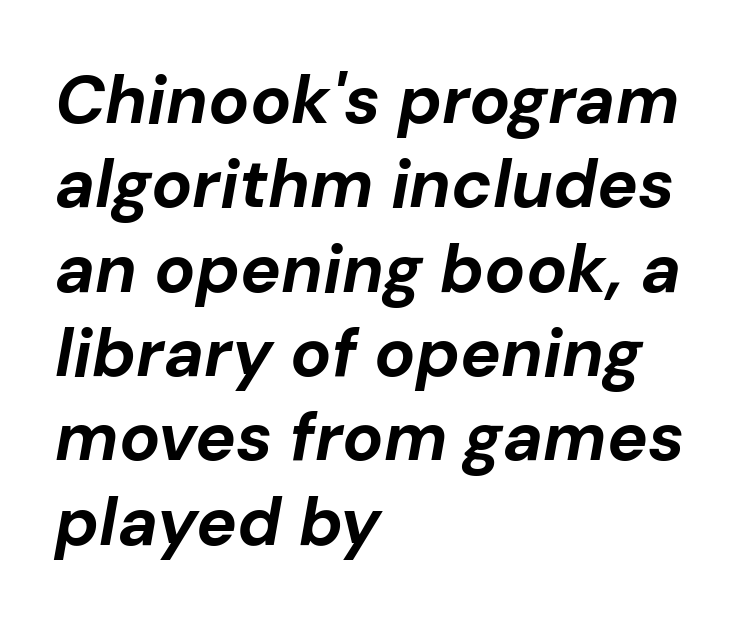
Q: Is the text bold? A: Yes.
Q: Is the text italic (slanted)? A: Yes, it leans right by about 10 degrees.
Q: Is the text underlined? A: No.
Q: How is the paragraph aligned? A: Left-aligned.
Q: Is the spacing between letters normal or unusually wide? A: Normal.
Q: Width (condensed, normal, or wide)? A: Normal.
Q: Stroke contrast? A: Low.
Q: x-height? A: Medium.
Q: Monospaced? A: No.
